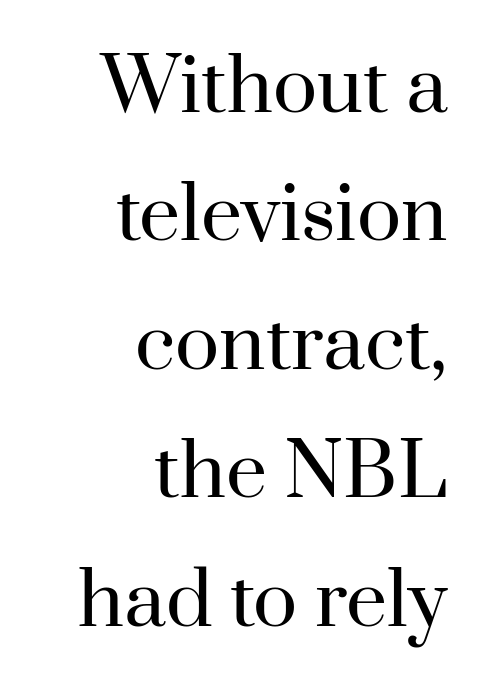
The specimen omits any rule beneath the text block's lines. The typeface chosen for these lines features serifs. Line ends are locked; line starts wander. No extra ink here — the face is not bold.
